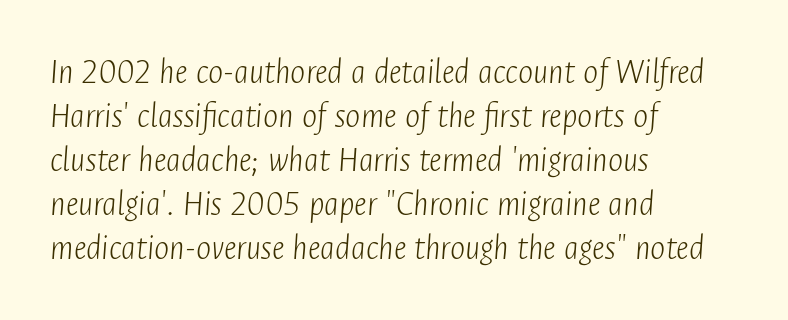
The image shows 36 px light, condensed type, italic (leaning right); set left-aligned, line spacing 1.22x, normal letter spacing, not underlined; low stroke contrast and a medium x-height.
